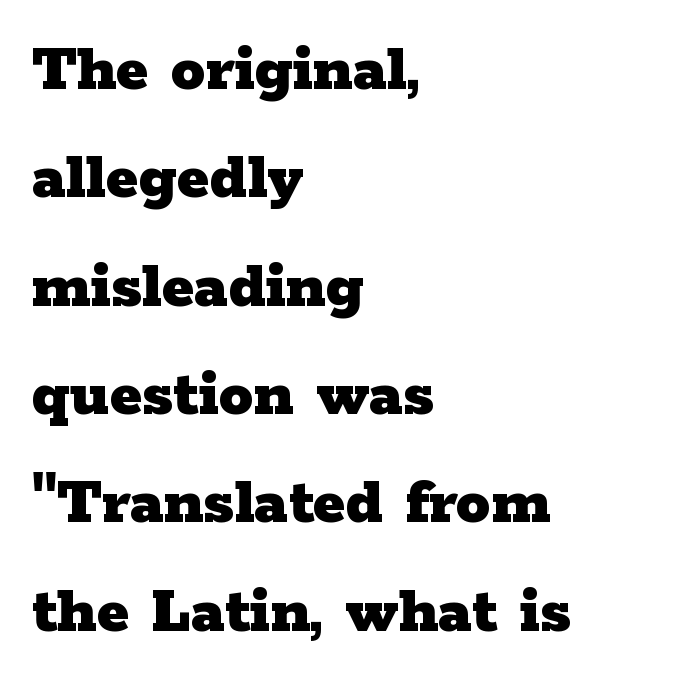
Q: Is the text bold? A: Yes.
Q: Is the text italic (slanted)? A: No, it is upright.
Q: Is the typeface a serif or a sans-serif typeface? A: Serif.
Q: Is the text underlined? A: No.
Q: How is the paragraph aligned? A: Left-aligned.
Q: Is the spacing between letters normal or unusually wide? A: Normal.
Q: Is the spacing between lines tight, normal or loose? A: Normal.
Q: Width (condensed, normal, or wide)? A: Wide.
Q: Stroke contrast? A: Low.
Q: x-height? A: Medium.
Q: Monospaced? A: No.
